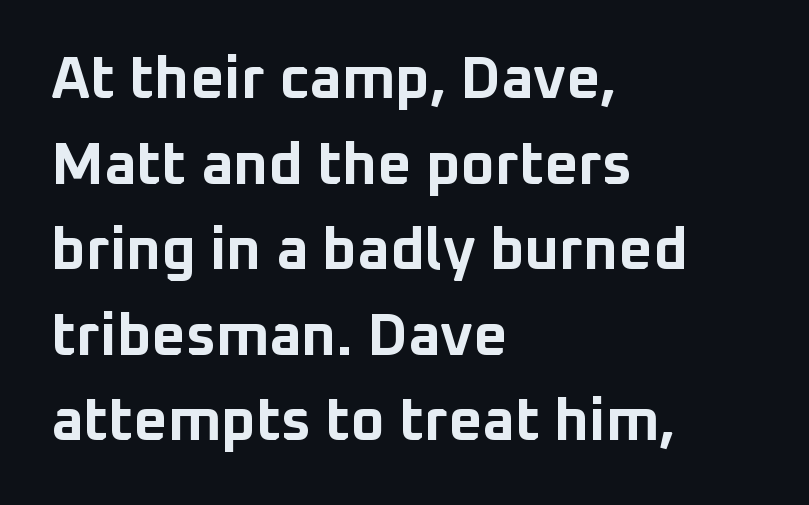
Quick note: interline space is typical. The zone under the glyphs is completely vacant. The typography opts for an upright posture over an oblique one. The characters look thick and weighty, a clear bold.
